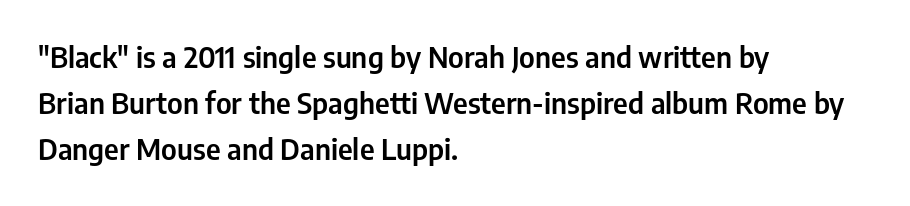
Letter spacing: default. Rule under the text: the space is simply empty. A typesetter would mark this as roman, not italic. Do the characters align in a grid? No, the font is proportional.
